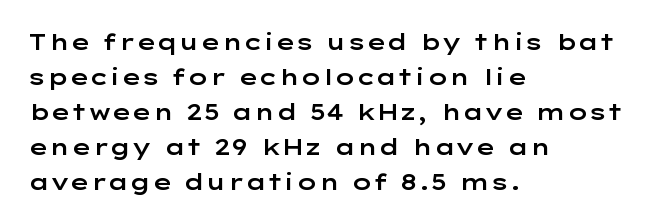
Q: Is the text italic (slanted)? A: No, it is upright.
Q: Is the text underlined? A: No.
Q: How is the paragraph aligned? A: Left-aligned.
Q: Is the spacing between letters normal or unusually wide? A: Normal.
Q: Is the spacing between lines tight, normal or loose? A: Normal.
